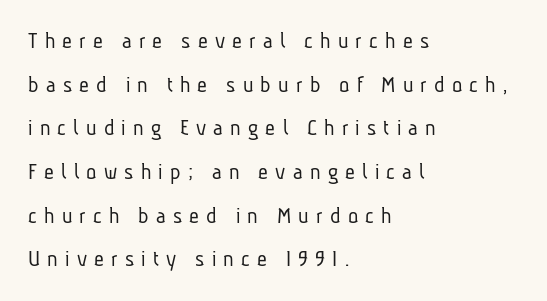
{"bold": "no", "underline": "no", "align": "left", "line_spacing_ratio": 1.82, "letter_spacing": "wide", "letter_spacing_em": 0.3, "glyph_px": 24}
